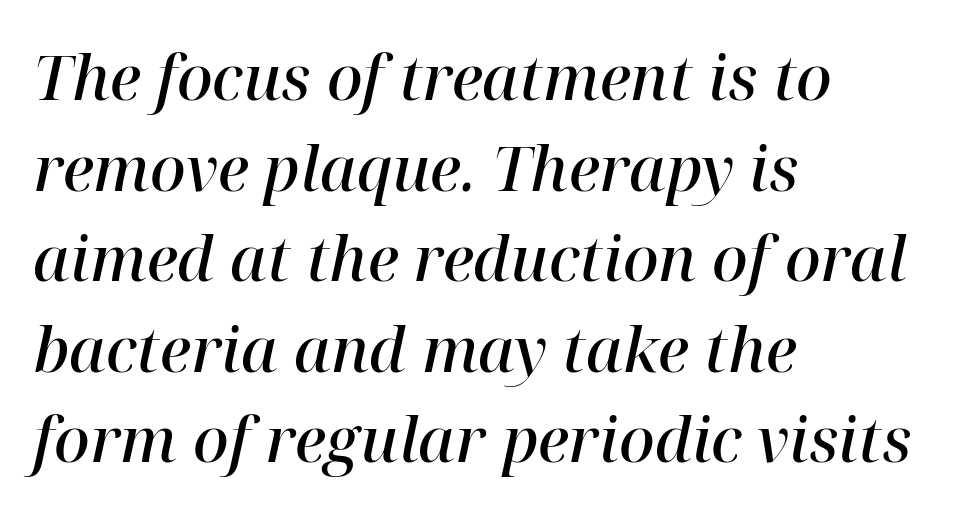
Q: Is the text bold? A: Semi-bold.
Q: Is the text italic (slanted)? A: Yes, it leans right by about 12 degrees.
Q: Is the typeface a serif or a sans-serif typeface? A: Serif.
Q: Is the text underlined? A: No.
Q: How is the paragraph aligned? A: Left-aligned.
Q: Is the spacing between letters normal or unusually wide? A: Normal.
Q: Is the spacing between lines tight, normal or loose? A: Normal.
Q: Width (condensed, normal, or wide)? A: Normal.
Q: Stroke contrast? A: High.
Q: x-height? A: Medium.
Q: Monospaced? A: No.
